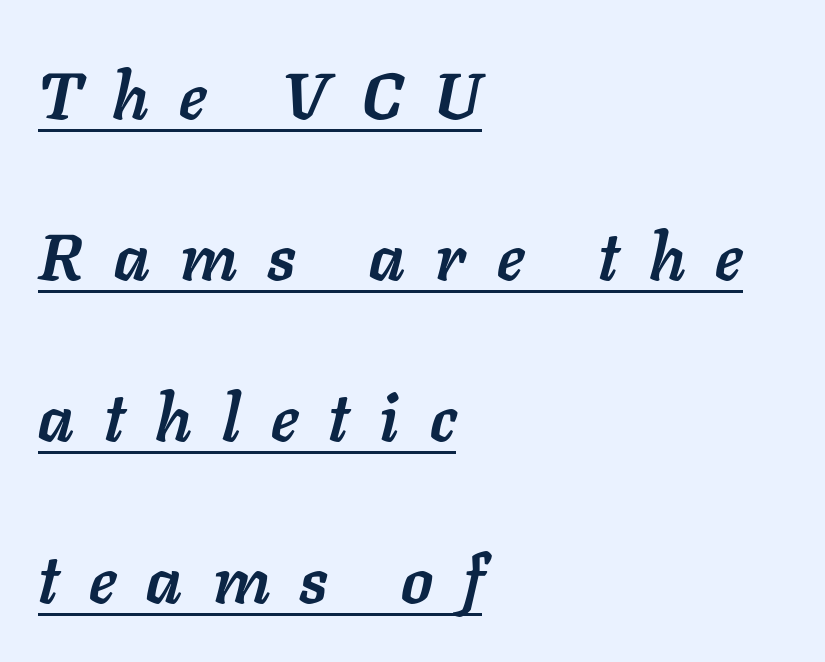
Q: Is the text bold? A: Yes.
Q: Is the text italic (slanted)? A: Yes, it leans right by about 11 degrees.
Q: Is the text underlined? A: Yes.
Q: How is the paragraph aligned? A: Left-aligned.
Q: Is the spacing between letters normal or unusually wide? A: Unusually wide.
Q: Is the spacing between lines tight, normal or loose? A: Loose.
Q: Width (condensed, normal, or wide)? A: Normal.
Q: Stroke contrast? A: Low.
Q: x-height? A: Medium.
Q: Monospaced? A: No.
